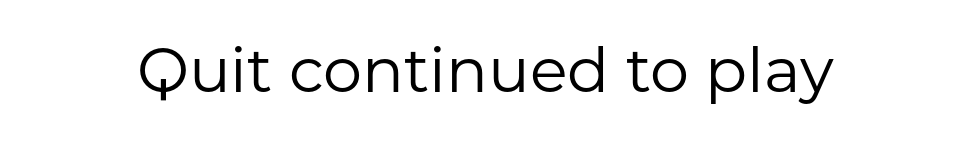
You could not count columns in this text — the font is proportionally spaced. The letters sit at their default tracking, neither squeezed nor spread. Anything drawn beneath the words? Only blank space. Upright lettering throughout. I'd call this a sans setting — the letters go barefoot. Is the stroke heavy? The answer is a plain regular-or-lighter.
